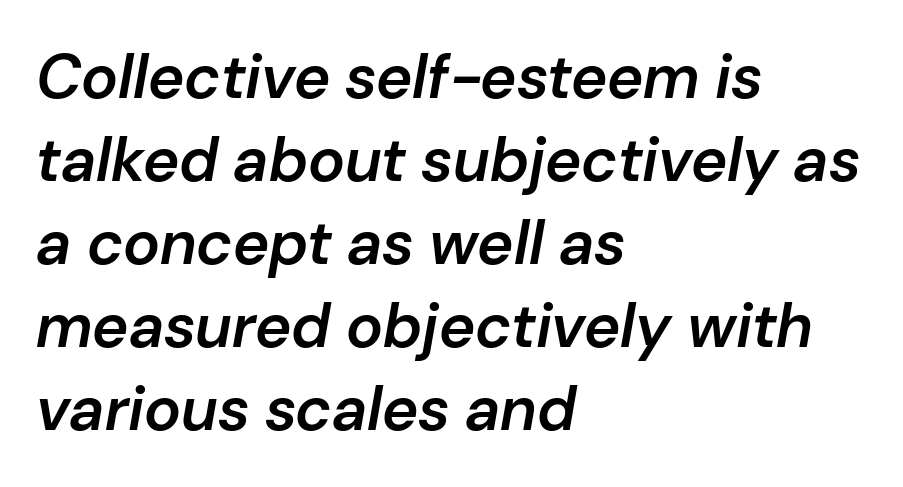
Every letter is mildly thick-stroked: semibold rather than bold. In terms of leading, this rendering sits right in the middle. This sample uses an oblique cut, with every glyph tilted off the vertical. Think of a printed novel: that variable character pitch is what you see here.
